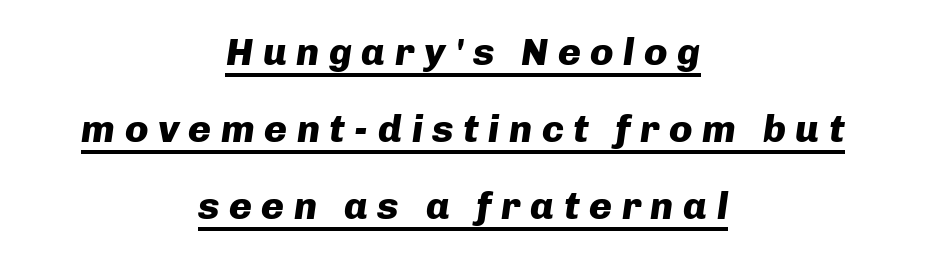
{"italic": "yes", "lean": "right", "slant_degrees": 8, "bold": "yes", "weight": "heavy", "width": "normal", "stroke_contrast": "low", "x_height": "medium", "monospaced": "no", "underline": "yes", "align": "center", "line_spacing": "loose", "line_spacing_ratio": 1.98, "letter_spacing": "wide", "letter_spacing_em": 0.24, "glyph_px": 39}
